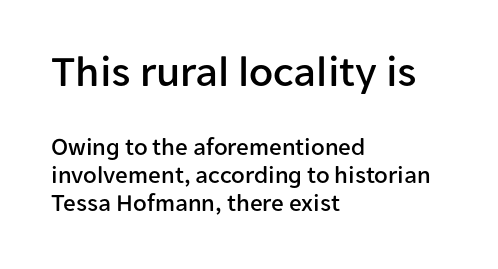
The image shows 44 px sans-serif type, upright; set left-aligned, tight line spacing (1.11x), normal letter spacing, not underlined; the first (top) block is 1.76x larger; low stroke contrast and a medium x-height.
